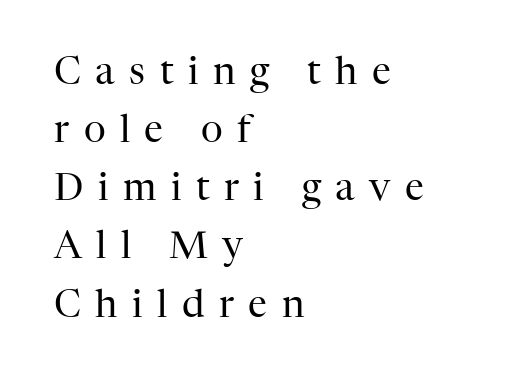
Q: Is the text bold? A: No.
Q: Is the text italic (slanted)? A: No, it is upright.
Q: Is the typeface a serif or a sans-serif typeface? A: Serif.
Q: Is the text underlined? A: No.
Q: How is the paragraph aligned? A: Left-aligned.
Q: Is the spacing between letters normal or unusually wide? A: Unusually wide.
Q: Is the spacing between lines tight, normal or loose? A: Normal.
Q: Width (condensed, normal, or wide)? A: Normal.
Q: Stroke contrast? A: High.
Q: x-height? A: Medium.
Q: Monospaced? A: No.
